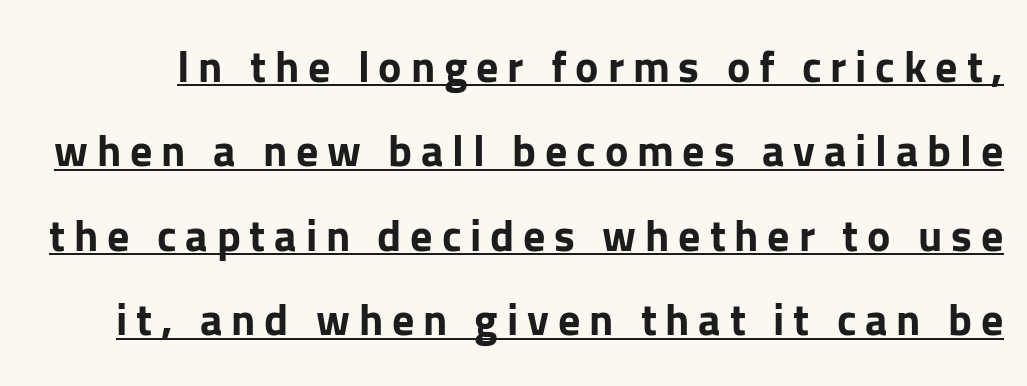
In terms of posture, this sample is upright. These lines stand farther apart than default settings would place them. Is there an underline? Yes — a line sits under the letters. These lines are rendered in a variable-pitch font. These lines are composed in type without serifs.
